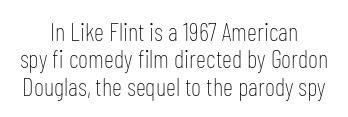
Q: Is the text bold? A: No.
Q: Is the text italic (slanted)? A: No, it is upright.
Q: Is the text underlined? A: No.
Q: How is the paragraph aligned? A: Centered.
Q: Is the spacing between letters normal or unusually wide? A: Normal.
Q: Is the spacing between lines tight, normal or loose? A: Tight.
